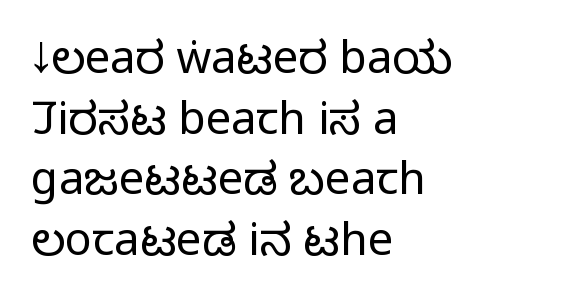
Q: Is the text bold? A: No.
Q: Is the text italic (slanted)? A: No, it is upright.
Q: Is the typeface a serif or a sans-serif typeface? A: Sans-serif.
Q: Is the text underlined? A: No.
Q: How is the paragraph aligned? A: Left-aligned.
Q: Is the spacing between letters normal or unusually wide? A: Normal.
Q: Is the spacing between lines tight, normal or loose? A: Normal.
Q: Width (condensed, normal, or wide)? A: Condensed.
Q: Stroke contrast? A: Low.
Q: x-height? A: Large.
Q: Monospaced? A: No.
